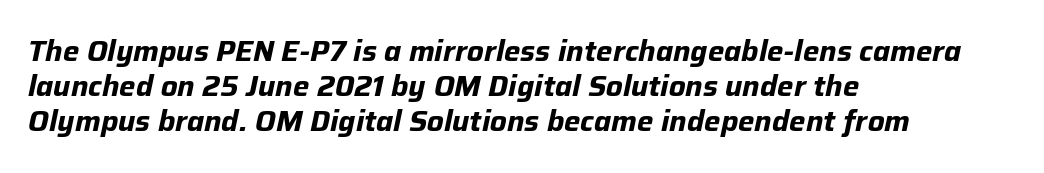
The image shows 29 px bold type, italic (leaning right); set left-aligned, line spacing 1.21x, normal letter spacing, not underlined; low stroke contrast and a medium x-height.
